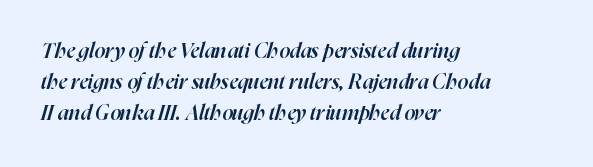
Rule under the text: the space is simply empty. Designer's note — italics engaged. The line-height multiplier appears to be the usual default. Caption: semibold face, moderately heavy strokes.
